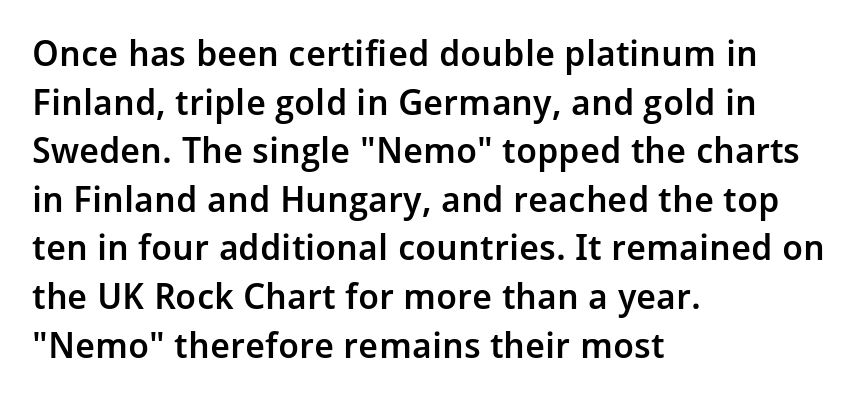
The image shows 36 px semibold sans-serif type, upright; set left-aligned, normal line spacing (1.35x), normal letter spacing, not underlined; low stroke contrast and a medium x-height.
